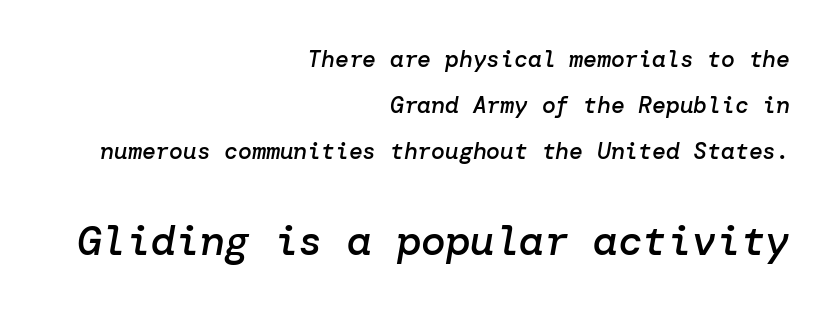
The image shows 41 px semibold type, italic (leaning right); set right-aligned, loose line spacing (1.99x), normal letter spacing, not underlined; the second (bottom) block is 1.78x larger; low stroke contrast and a medium x-height.
